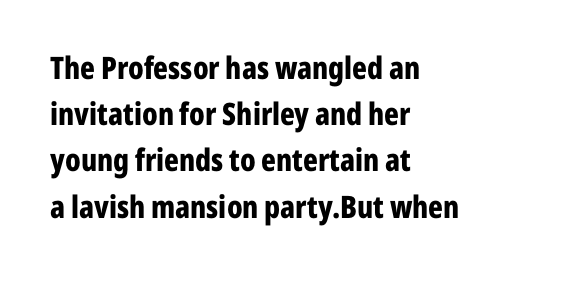
{"serif": "no", "italic": "no", "bold": "yes", "weight": "bold", "width": "condensed", "stroke_contrast": "low", "x_height": "medium", "monospaced": "no", "underline": "no", "align": "left", "line_spacing": "normal", "line_spacing_ratio": 1.49, "letter_spacing": "normal", "letter_spacing_em": 0.0, "glyph_px": 31}
